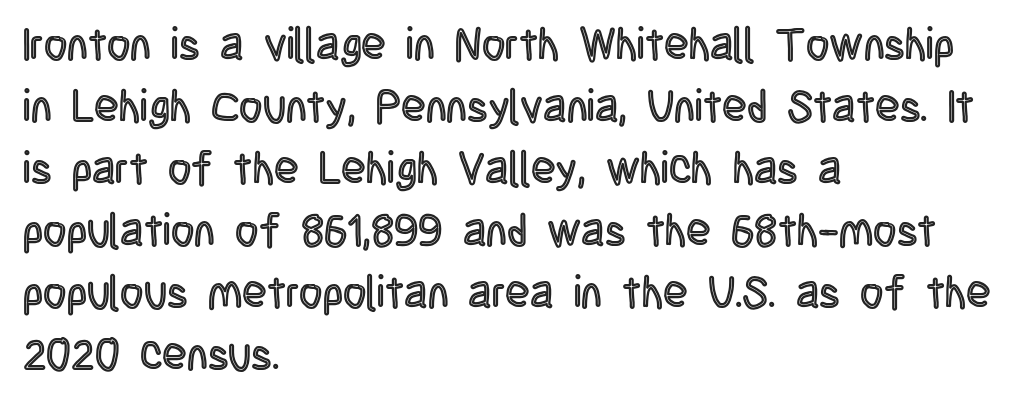
Varying glyph widths throughout — classic text-font behaviour. In terms of letterspacing, this is plain default setting. This block has exactly the height ordinary leading produces. One-word summary of the alignment: left. No italicization has been applied; the sample stays upright. Only glyphs here, with clear space below each row.
